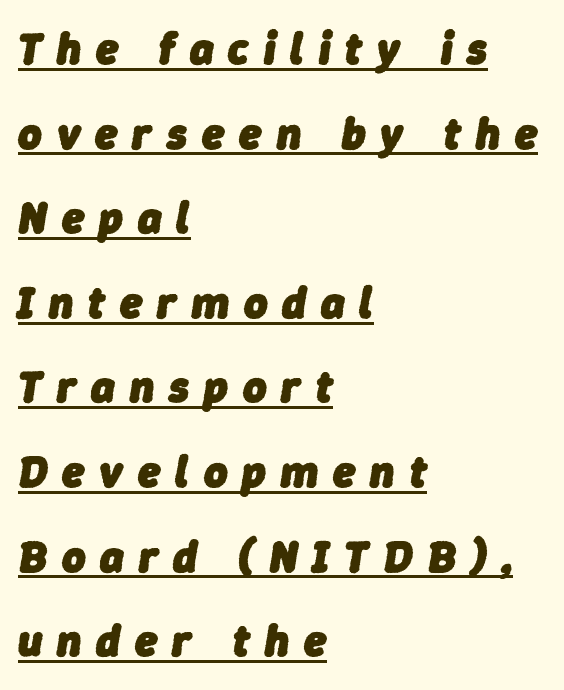
A typesetter would call this proportional, since set widths differ per character. The face used here has a pronounced slope to its letters. These lines stack with their left ends in a neat column. A dark, heavy texture on the line: the type is bold.
